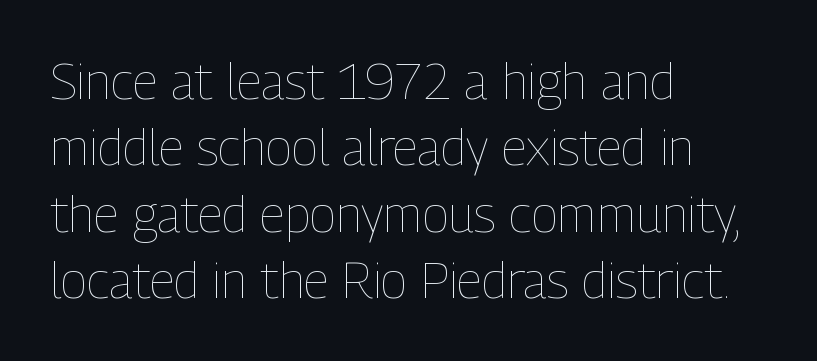
Q: Is the text bold? A: No.
Q: Is the text italic (slanted)? A: No, it is upright.
Q: Is the text underlined? A: No.
Q: How is the paragraph aligned? A: Left-aligned.
Q: Is the spacing between letters normal or unusually wide? A: Normal.
Q: Is the spacing between lines tight, normal or loose? A: Normal.
Q: Width (condensed, normal, or wide)? A: Condensed.
Q: Stroke contrast? A: Low.
Q: x-height? A: Medium.
Q: Monospaced? A: No.
